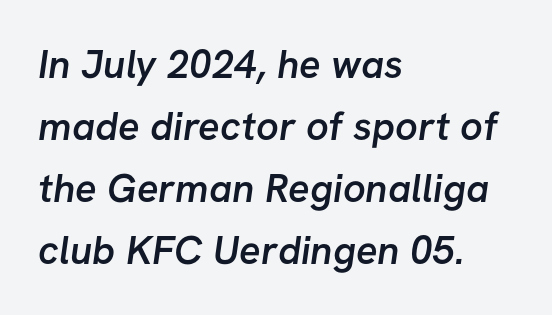
{"serif": "no", "bold": "semi", "weight": "semibold", "width": "normal", "stroke_contrast": "low", "x_height": "medium", "monospaced": "no", "underline": "no", "align": "left", "line_spacing": "normal", "line_spacing_ratio": 1.55, "letter_spacing": "normal", "letter_spacing_em": 0.0, "glyph_px": 40}
